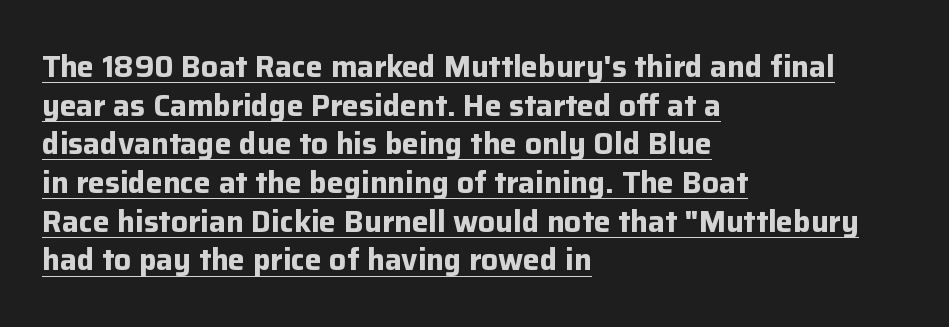
The image shows 30 px bold sans-serif type, upright; set left-aligned, normal line spacing (1.29x), normal letter spacing, underlined; low stroke contrast and a medium x-height.
